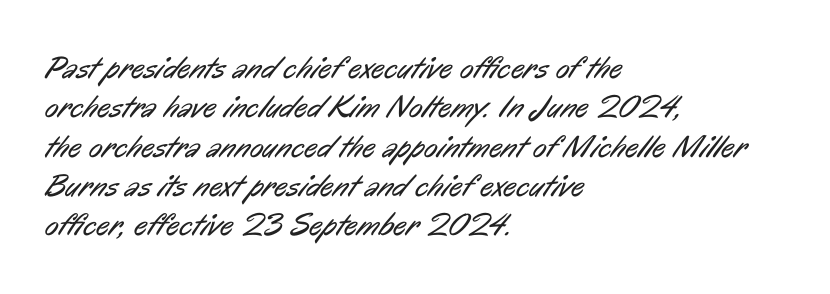
The rendering uses natural spacing where letterforms have individual widths. Horizontal alignment here is leftward, the default for most running prose. Tracking here is standard; glyphs follow each other at the usual distance. Stem width sits at or under what a default text font uses. The specimen omits any rule beneath the text block's lines. Serifs: no, the terminals of the letterforms are clean.
